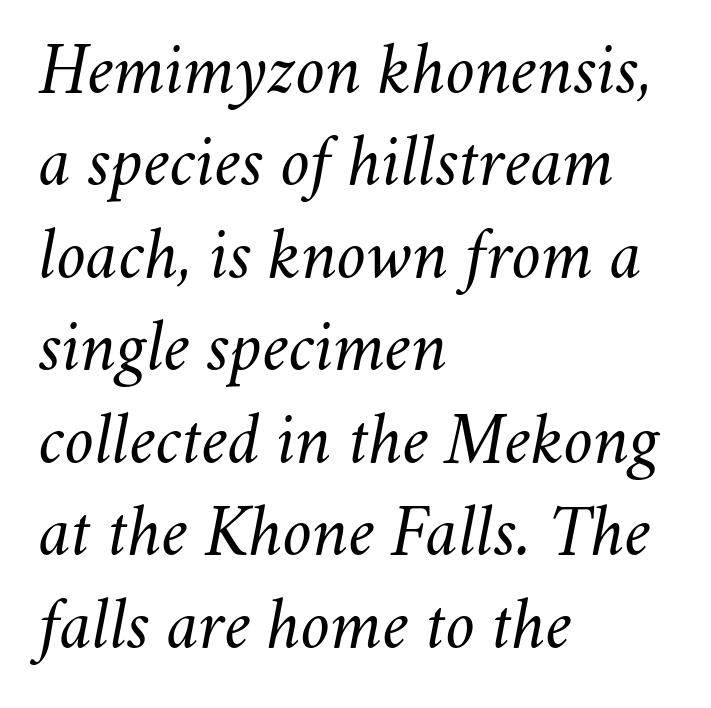
Between one letter and the next there's only the usual sliver of space. Glance below the letters and you will spot only blank space. Is the type slanted? Yes — the strokes lean at a clear angle. The letters advance in unequal steps, a hallmark of proportional type. One-word summary of the alignment: left. Caption: face not bold, strokes unweighted.
